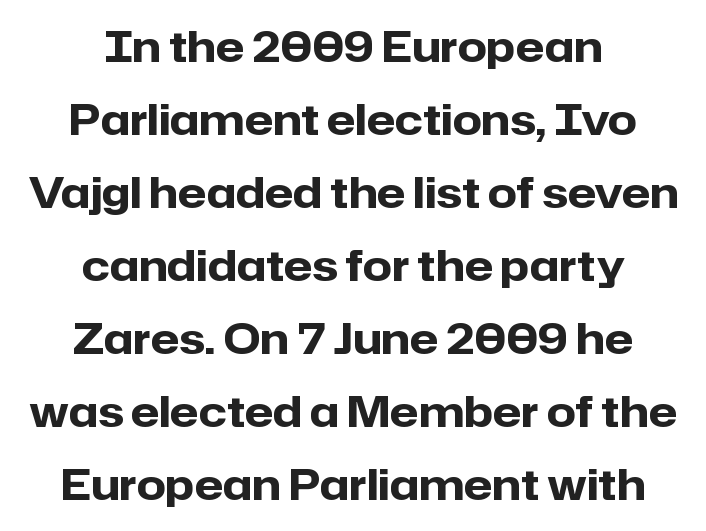
Q: Is the text bold? A: Yes.
Q: Is the text italic (slanted)? A: No, it is upright.
Q: Is the typeface a serif or a sans-serif typeface? A: Sans-serif.
Q: Is the text underlined? A: No.
Q: How is the paragraph aligned? A: Centered.
Q: Is the spacing between letters normal or unusually wide? A: Normal.
Q: Width (condensed, normal, or wide)? A: Normal.
Q: Stroke contrast? A: Low.
Q: x-height? A: Medium.
Q: Monospaced? A: No.
